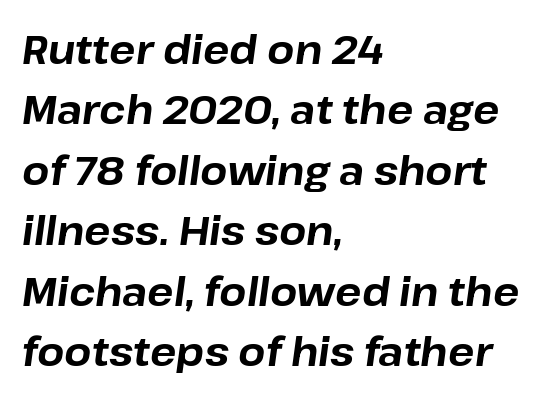
Q: Is the text bold? A: Yes.
Q: Is the text italic (slanted)? A: Yes, it leans right by about 8 degrees.
Q: Is the text underlined? A: No.
Q: How is the paragraph aligned? A: Left-aligned.
Q: Is the spacing between letters normal or unusually wide? A: Normal.
Q: Is the spacing between lines tight, normal or loose? A: Normal.
Q: Width (condensed, normal, or wide)? A: Normal.
Q: Stroke contrast? A: Low.
Q: x-height? A: Medium.
Q: Monospaced? A: No.
